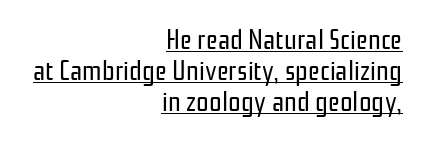
{"serif": "no", "italic": "no", "bold": "no", "weight": "regular", "width": "condensed", "stroke_contrast": "low", "x_height": "medium", "monospaced": "no", "underline": "yes", "align": "right", "line_spacing": "tight", "line_spacing_ratio": 1.1, "letter_spacing": "normal", "letter_spacing_em": 0.0, "glyph_px": 28}
